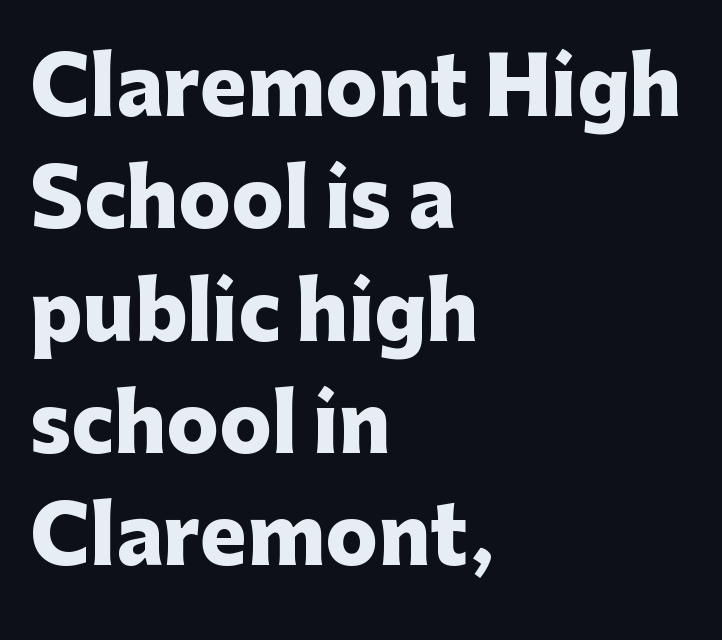
{"serif": "no", "italic": "no", "bold": "yes", "weight": "heavy", "width": "normal", "stroke_contrast": "low", "x_height": "medium", "monospaced": "no", "underline": "no", "align": "left", "line_spacing": "normal", "line_spacing_ratio": 1.44, "letter_spacing": "normal", "letter_spacing_em": 0.0, "glyph_px": 78}
